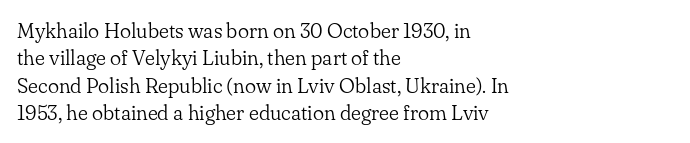
{"italic": "no", "bold": "no", "underline": "no", "align": "left", "line_spacing": "normal", "line_spacing_ratio": 1.3, "letter_spacing": "normal", "letter_spacing_em": 0.0, "glyph_px": 21}
